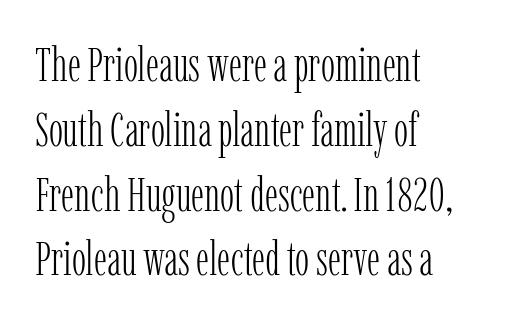
{"serif": "yes", "italic": "no", "bold": "no", "weight": "light", "width": "condensed", "stroke_contrast": "low", "x_height": "medium", "monospaced": "no", "underline": "no", "align": "left", "line_spacing": "normal", "line_spacing_ratio": 1.35, "letter_spacing": "normal", "letter_spacing_em": 0.0, "glyph_px": 48}
